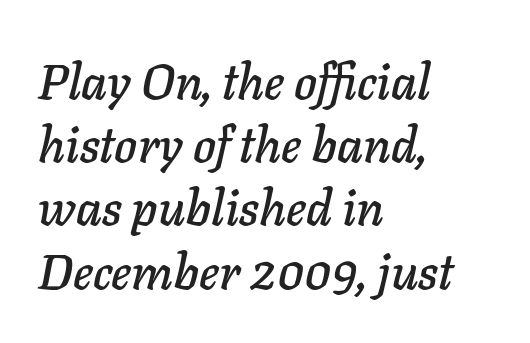
Every character sits at an angle, as italics do. Line beginnings align vertically; line endings do not. Character widths vary here, with narrow letters taking less room than wide ones. Glance below the letters and you will spot only blank space.
